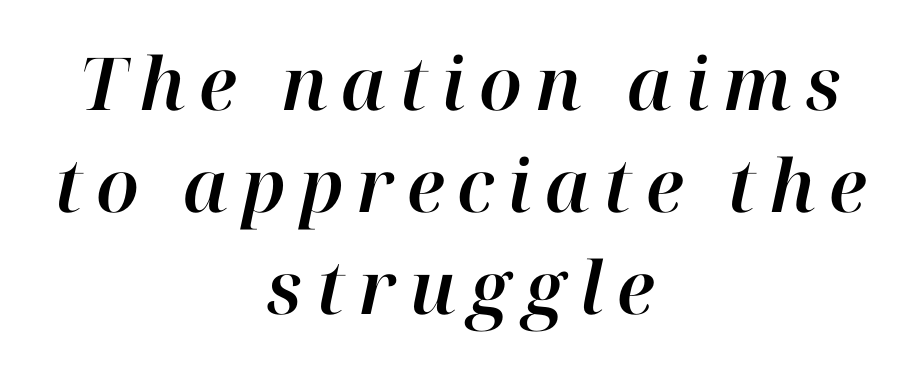
Q: Is the text italic (slanted)? A: Yes, it leans right by about 12 degrees.
Q: Is the text underlined? A: No.
Q: How is the paragraph aligned? A: Centered.
Q: Is the spacing between lines tight, normal or loose? A: Normal.
Q: Width (condensed, normal, or wide)? A: Normal.
Q: Stroke contrast? A: High.
Q: x-height? A: Medium.
Q: Monospaced? A: No.
